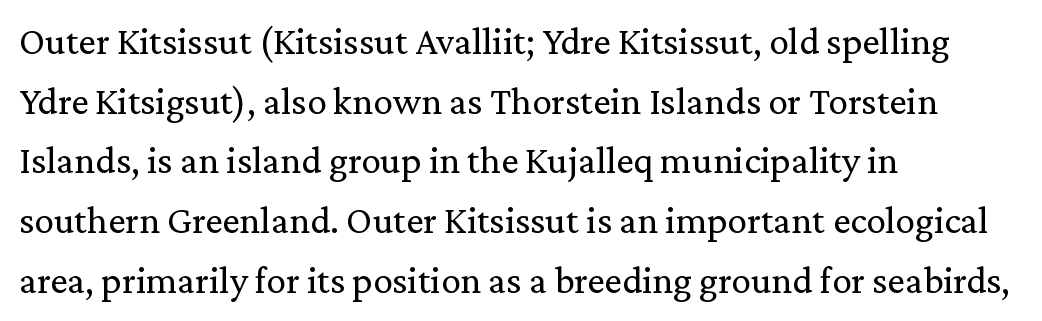
The image shows 39 px regular-weight serif type, upright; set left-aligned, normal line spacing (1.53x), normal letter spacing, not underlined; medium stroke contrast and a medium x-height.
